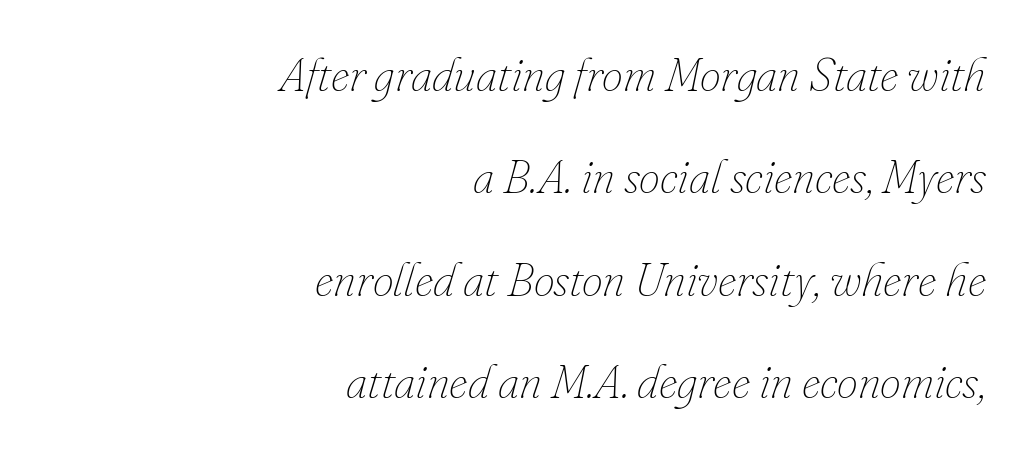
The image shows 47 px thin type, italic (leaning right); set right-aligned, loose line spacing (2.18x), normal letter spacing, not underlined; low stroke contrast and a small x-height.
